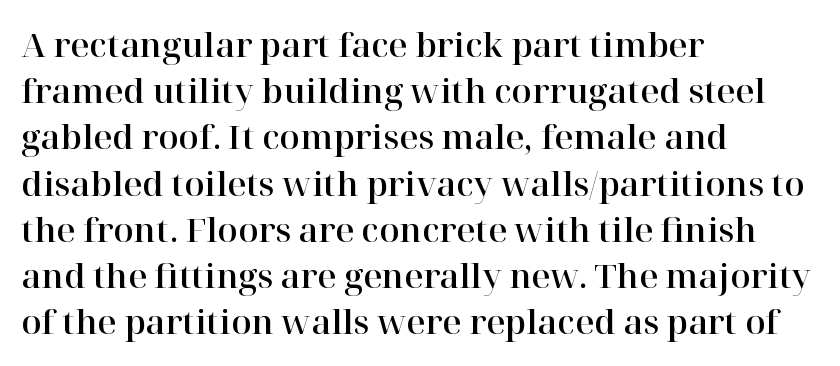
Think of a printed novel: that variable character pitch is what you see here. Unlike italic type, these characters show no tilt at all. Horizontally, the lines are justified to the leading edge only. The characters display serif detailing at their extremities. The baseline area is clear.
